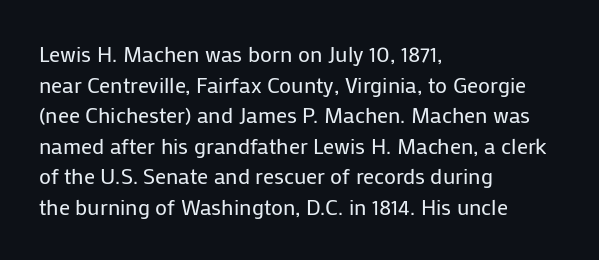
Q: Is the text bold? A: No.
Q: Is the text italic (slanted)? A: No, it is upright.
Q: Is the text underlined? A: No.
Q: How is the paragraph aligned? A: Left-aligned.
Q: Is the spacing between letters normal or unusually wide? A: Normal.
Q: Is the spacing between lines tight, normal or loose? A: Normal.
